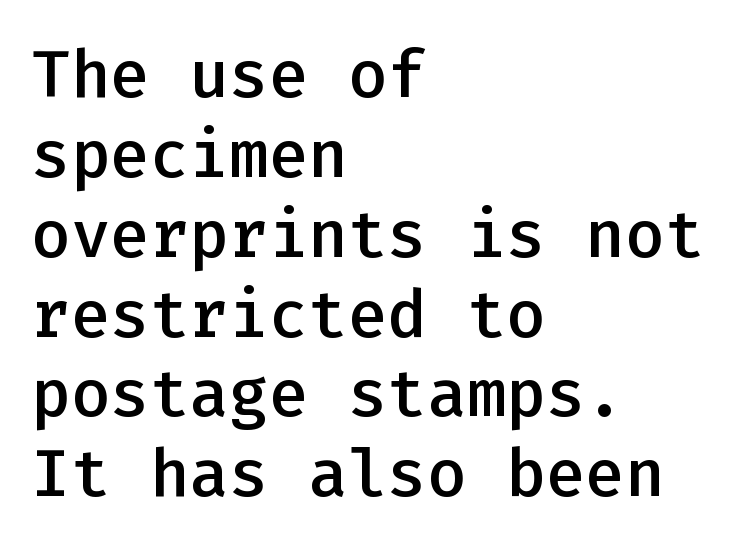
Alignment: flush left. In terms of letterspacing, this is plain default setting. Do the characters align in a grid? Yes, the font is monospaced. Every stem runs plumb, perpendicular to the baseline.
